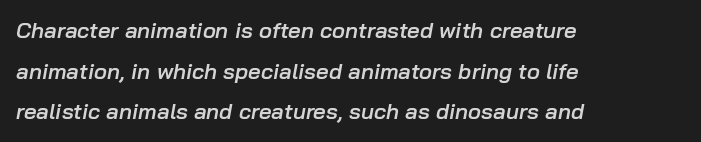
The image shows 22 px text type, italic (leaning right); set left-aligned, line spacing 1.85x, normal letter spacing, not underlined.
